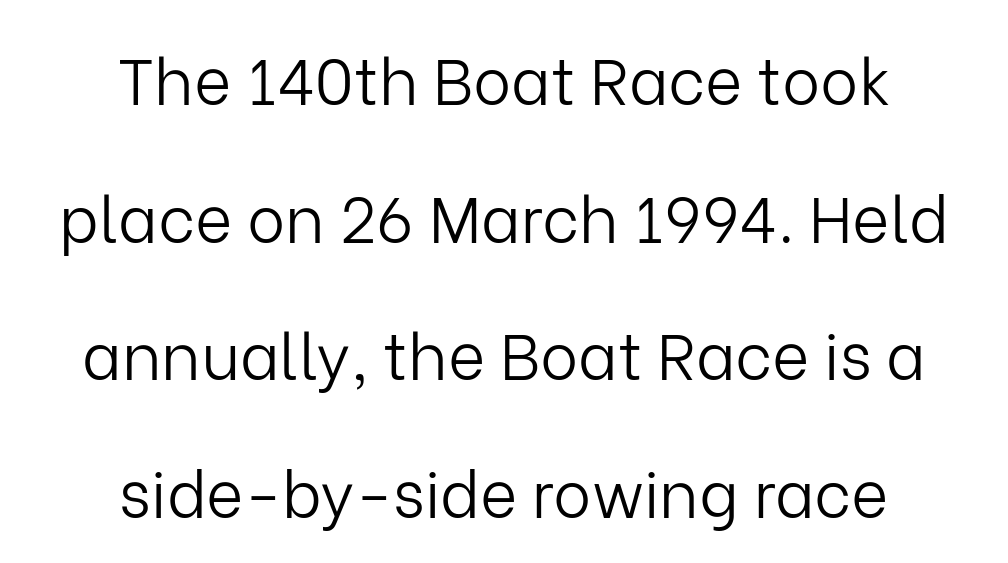
The type is set solid horizontally, with unmodified tracking. Heaviness? Minimal to ordinary, like unemphasized prose. Think of a printed novel: that variable character pitch is what you see here. Posture: upright roman.
